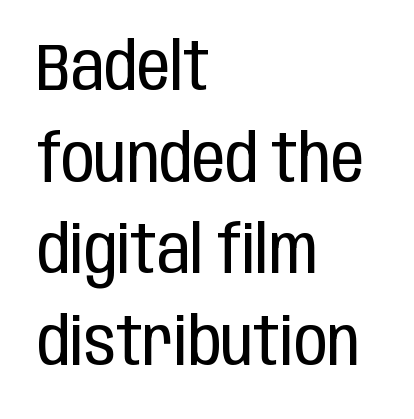
Q: Is the text bold? A: No.
Q: Is the text italic (slanted)? A: No, it is upright.
Q: Is the typeface a serif or a sans-serif typeface? A: Sans-serif.
Q: Is the text underlined? A: No.
Q: How is the paragraph aligned? A: Left-aligned.
Q: Is the spacing between letters normal or unusually wide? A: Normal.
Q: Is the spacing between lines tight, normal or loose? A: Normal.
Q: Width (condensed, normal, or wide)? A: Condensed.
Q: Stroke contrast? A: Low.
Q: x-height? A: Large.
Q: Monospaced? A: No.
